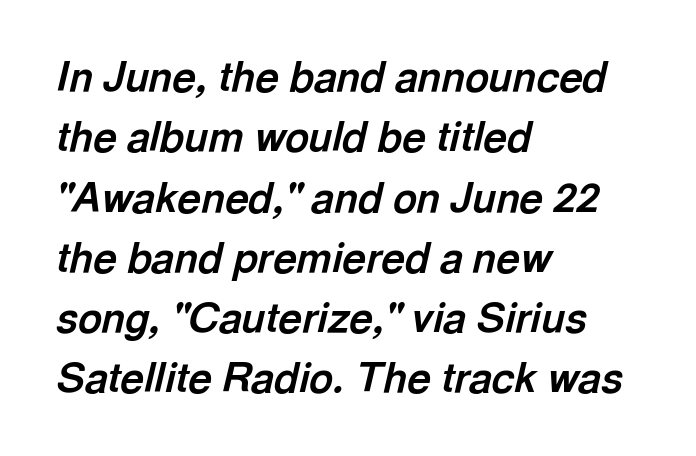
Notice how descenders clear the ascenders below comfortably — that's standard leading. Bold? Absolutely — the strokes are thick and heavy. Character widths vary here, with narrow letters taking less room than wide ones. Compared with a centered layout, this one pins lines to the left instead. Honestly, the letter spacing is just normal — you wouldn't notice it. The area under the type is left untouched.
